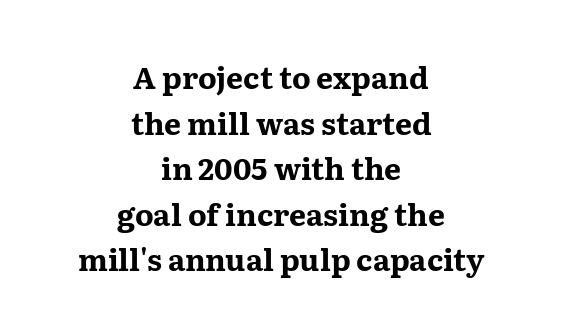
The words here are not underlined. Casual observation: everything's sitting right in the middle. Spacing between characters is what you'd get straight out of the box. In terms of letterform style, serifs are clearly present. In terms of posture, this sample is upright. The passage shown is typed in a proportional face where columns would drift.
